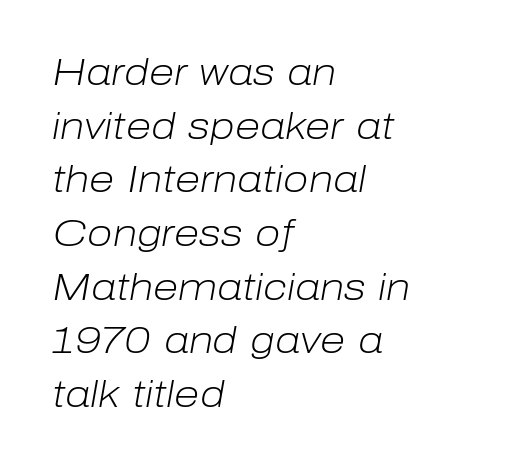
Q: Is the text bold? A: No.
Q: Is the text italic (slanted)? A: Yes, it leans right by about 10 degrees.
Q: Is the text underlined? A: No.
Q: How is the paragraph aligned? A: Left-aligned.
Q: Is the spacing between letters normal or unusually wide? A: Normal.
Q: Is the spacing between lines tight, normal or loose? A: Normal.
Q: Width (condensed, normal, or wide)? A: Normal.
Q: Stroke contrast? A: Low.
Q: x-height? A: Medium.
Q: Monospaced? A: No.
